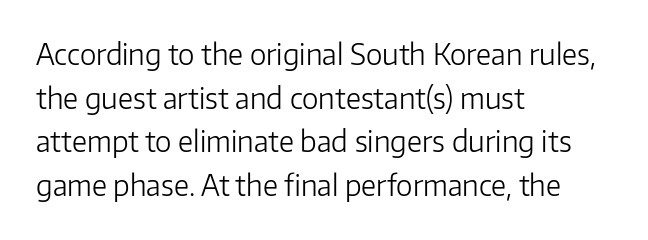
{"serif": "no", "italic": "no", "bold": "no", "weight": "light", "width": "normal", "stroke_contrast": "low", "x_height": "medium", "monospaced": "no", "underline": "no", "align": "left", "line_spacing": "normal", "line_spacing_ratio": 1.56, "letter_spacing": "normal", "letter_spacing_em": 0.0, "glyph_px": 28}
